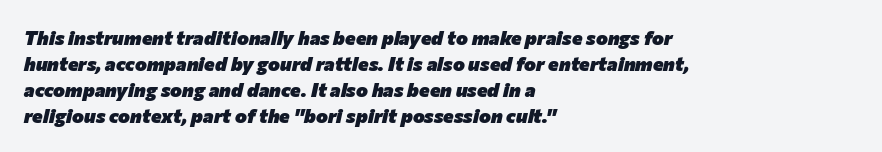
Q: Is the text bold? A: Yes.
Q: Is the text italic (slanted)? A: Yes, it leans right by about 12 degrees.
Q: Is the text underlined? A: No.
Q: How is the paragraph aligned? A: Left-aligned.
Q: Is the spacing between letters normal or unusually wide? A: Normal.
Q: Is the spacing between lines tight, normal or loose? A: Normal.
